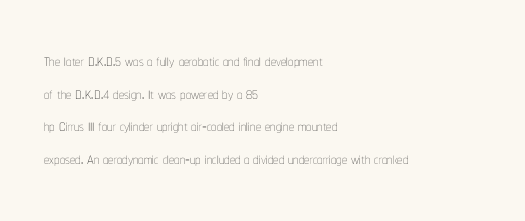
The image shows 21 px text type, upright; set left-aligned, normal line spacing (1.55x), normal letter spacing, not underlined.
